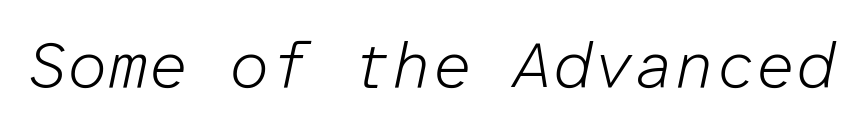
Q: Is the text bold? A: No.
Q: Is the text italic (slanted)? A: Yes, it leans right by about 12 degrees.
Q: Is the text underlined? A: No.
Q: Is the spacing between letters normal or unusually wide? A: Normal.
Q: Width (condensed, normal, or wide)? A: Normal.
Q: Stroke contrast? A: Low.
Q: x-height? A: Medium.
Q: Monospaced? A: Yes.
